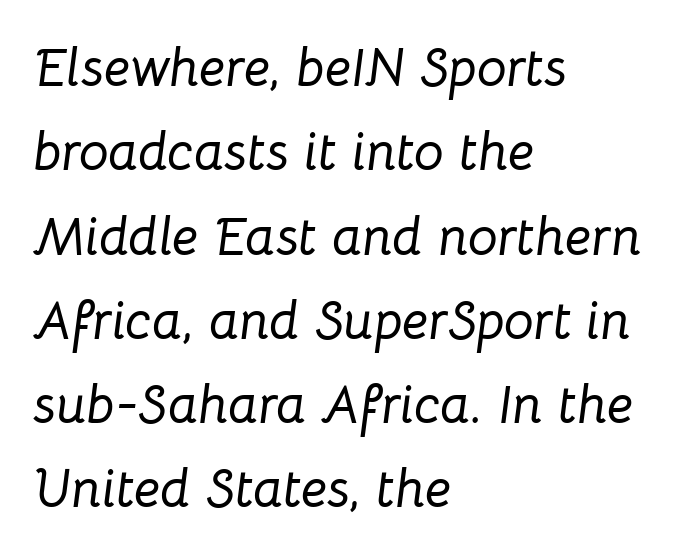
The image shows 53 px text type, italic (leaning right); set left-aligned, normal line spacing (1.59x), normal letter spacing, not underlined; low stroke contrast and a medium x-height.
